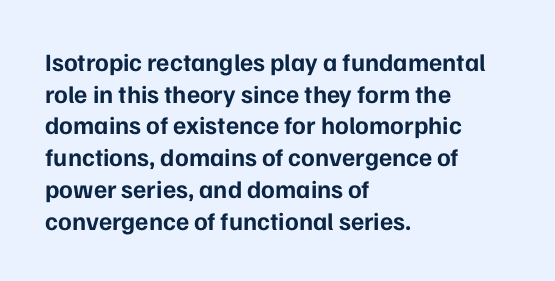
The image shows 25 px bold type, upright; set left-aligned, normal line spacing (1.27x), normal letter spacing, not underlined.
